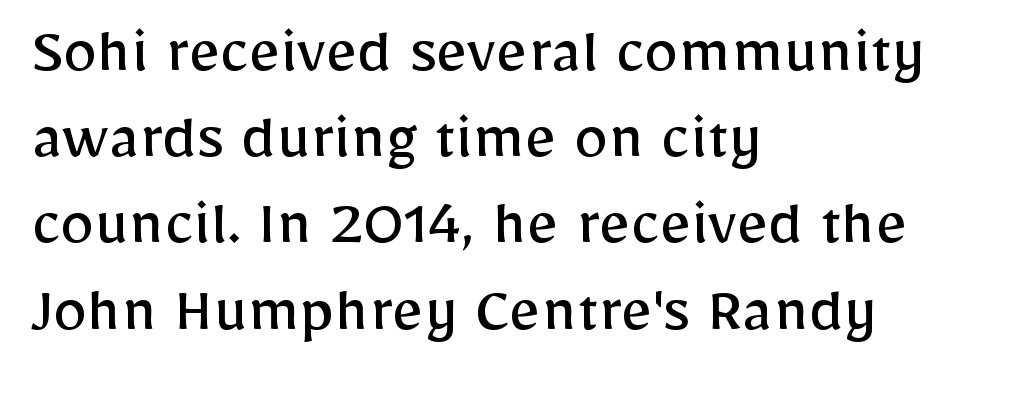
Q: Is the text bold? A: No.
Q: Is the text italic (slanted)? A: No, it is upright.
Q: Is the typeface a serif or a sans-serif typeface? A: Sans-serif.
Q: Is the text underlined? A: No.
Q: How is the paragraph aligned? A: Left-aligned.
Q: Is the spacing between letters normal or unusually wide? A: Normal.
Q: Is the spacing between lines tight, normal or loose? A: Normal.
Q: Width (condensed, normal, or wide)? A: Normal.
Q: Stroke contrast? A: Low.
Q: x-height? A: Medium.
Q: Monospaced? A: No.
